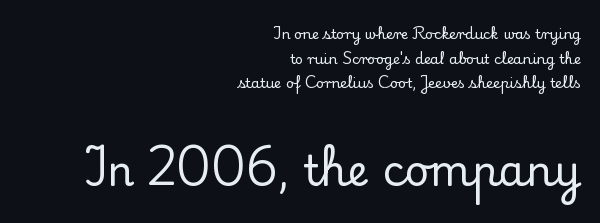
Descenders hang freely into open space. The more generous point size was reserved for the lower chunk. The passage is arranged like a letterhead date or caption credit — flush right. Vertical strokes here are truly vertical.
